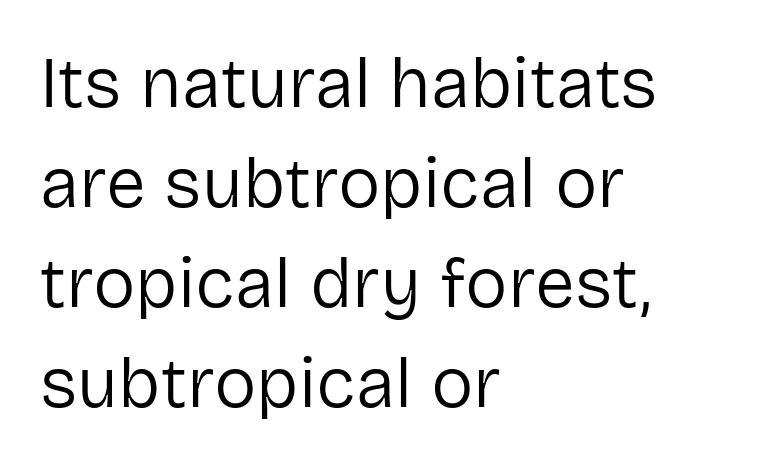
{"serif": "no", "italic": "no", "bold": "no", "weight": "regular", "width": "normal", "stroke_contrast": "low", "x_height": "medium", "monospaced": "no", "underline": "no", "align": "left", "line_spacing": "normal", "line_spacing_ratio": 1.41, "letter_spacing": "normal", "letter_spacing_em": 0.0, "glyph_px": 71}
